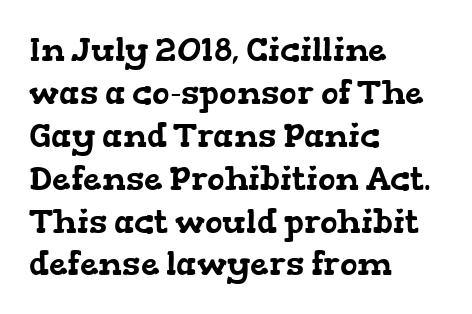
The image shows 33 px wide serif type; set left-aligned, normal line spacing (1.3x), normal letter spacing, not underlined; low stroke contrast and a medium x-height.
